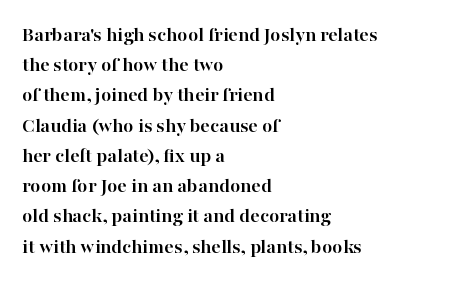
The image shows 21 px bold type, upright; set left-aligned, normal line spacing (1.44x), normal letter spacing, not underlined.
